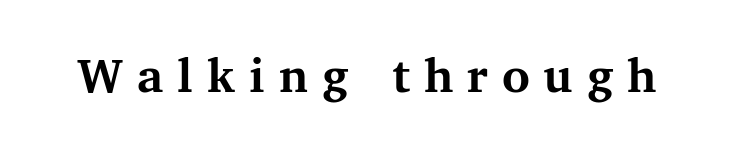
You'd pick this weight for a headline — it's a proper bold. How are the letters spaced? Widely, with obvious added tracking. Nobody drew a line under any word here. Spacing verdict: proportional, widths tailored to each character. Examine the stroke ends and you'll spot serifs.
